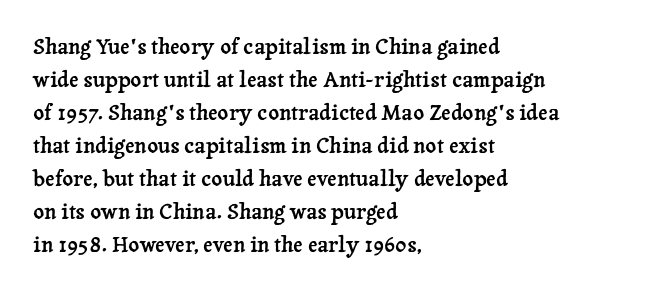
The image shows 21 px text type, upright; set left-aligned, normal line spacing (1.57x), normal letter spacing, not underlined.
